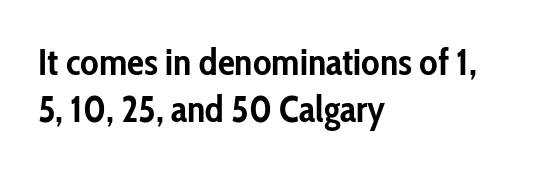
{"serif": "no", "italic": "no", "bold": "yes", "weight": "semibold", "width": "condensed", "stroke_contrast": "low", "x_height": "medium", "monospaced": "no", "underline": "no", "align": "left", "line_spacing": "normal", "line_spacing_ratio": 1.25, "letter_spacing": "normal", "letter_spacing_em": 0.0, "glyph_px": 38}
